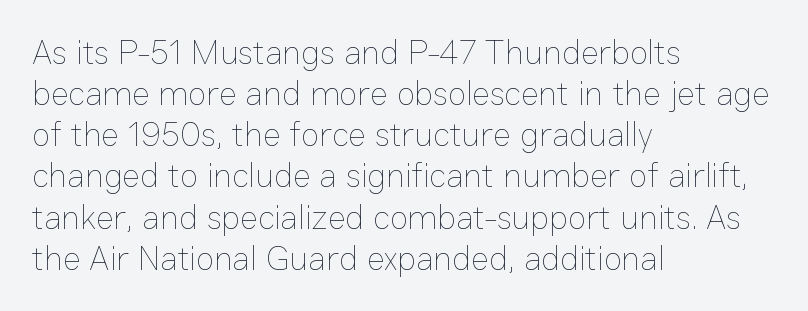
A quiet, ordinary-to-light weight characterises the typeface. The face used here is rendered with its standard letterfit. This sample is left-justified, so line endings fall wherever the words run out. No italicization has been applied; the sample stays upright.
